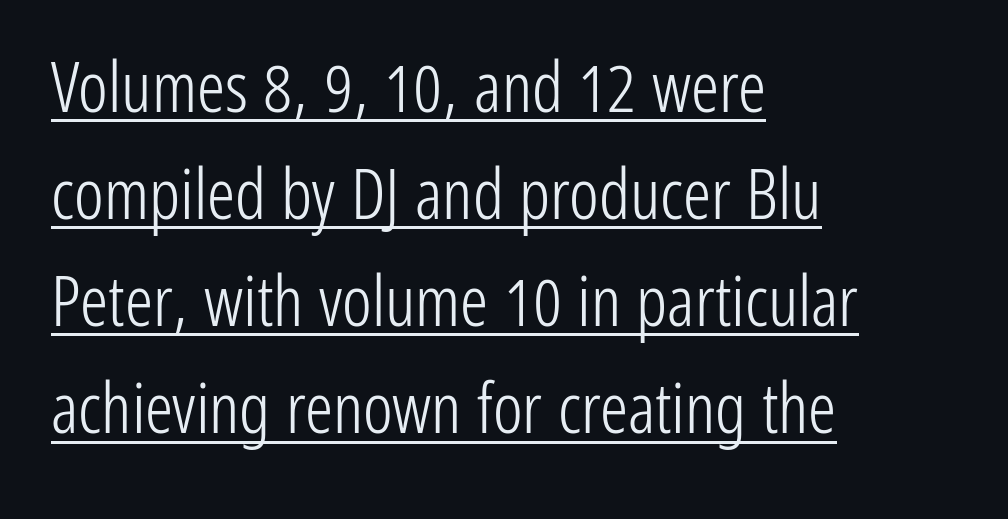
Q: Is the text bold? A: No.
Q: Is the text italic (slanted)? A: No, it is upright.
Q: Is the typeface a serif or a sans-serif typeface? A: Sans-serif.
Q: Is the text underlined? A: Yes.
Q: How is the paragraph aligned? A: Left-aligned.
Q: Is the spacing between letters normal or unusually wide? A: Normal.
Q: Is the spacing between lines tight, normal or loose? A: Normal.
Q: Width (condensed, normal, or wide)? A: Condensed.
Q: Stroke contrast? A: Low.
Q: x-height? A: Medium.
Q: Monospaced? A: No.
